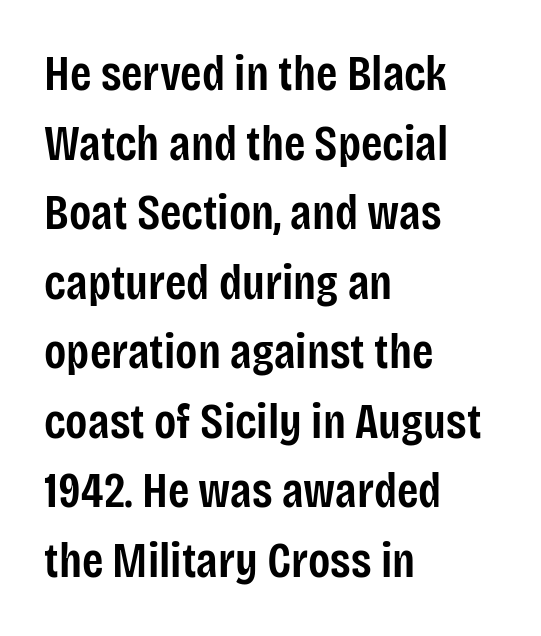
The line-height multiplier appears to be the usual default. A somewhat darkened texture: the type is semibold rather than bold. Rendered with straight, roman letterforms. Is this a fixed-width face? No — the glyphs have proportional, varying widths.
